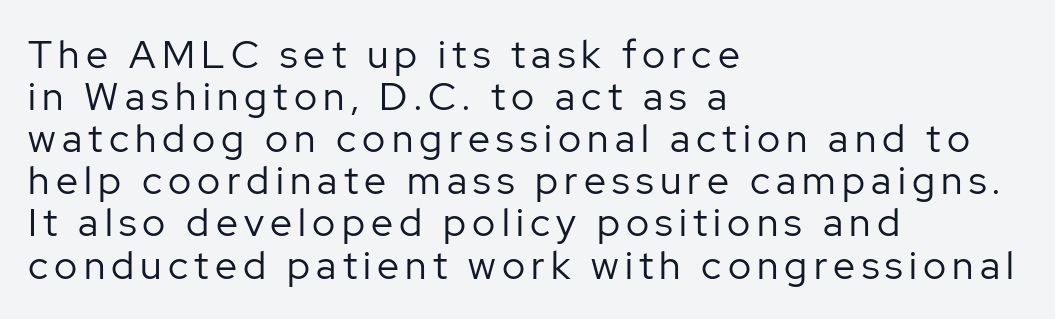
The typesetting does not lean heavy: it is not bold. A clean baseline with only descenders dipping below it. Left-aligned paragraph, ragged on the right. The passage shown stacks its lines with hardly any gap. Classification — sans serif. Ascenders rise straight up at ninety degrees.
